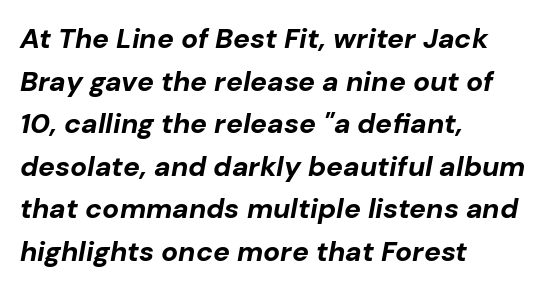
The image shows 28 px bold type, italic (leaning right); set left-aligned, normal line spacing (1.52x), normal letter spacing, not underlined; low stroke contrast and a medium x-height.
